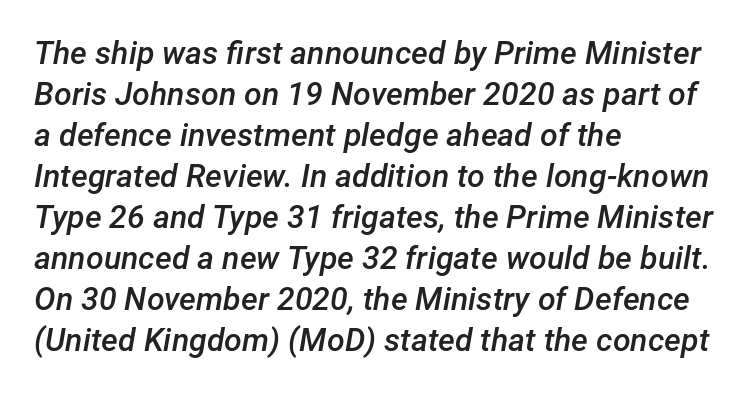
These words are printed semibold, heavier than regular yet not bold. The rendering uses natural spacing where letterforms have individual widths. Default kerning and tracking; the words read as compact shapes. Interline gaps are of average width in this sample. Where is the straight margin? On the left.
